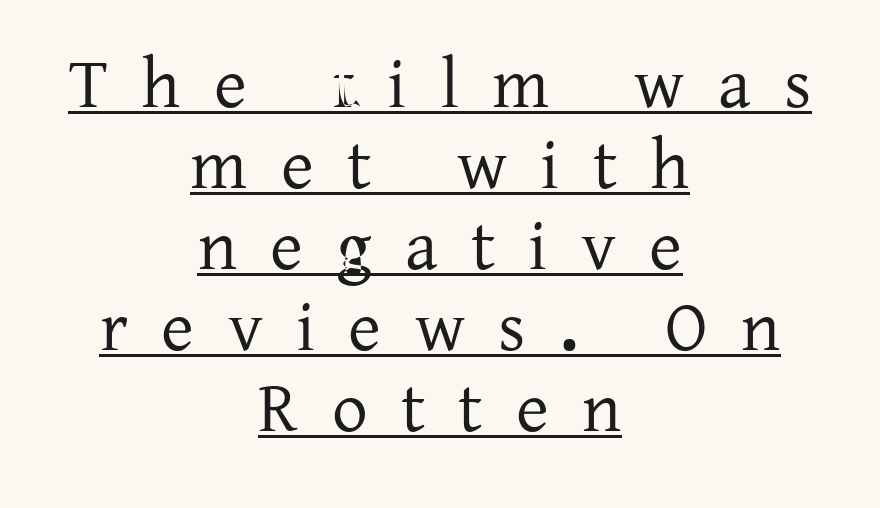
Does extra space separate the letters? Yes, quite a lot of it. Looks like regular typesetting: each glyph gets only the width it needs. Students, observe: this is what under-led, compact text looks like. Caption: multi-line text, centered on the measure. Old-style or modern, the face here clearly has serifs. Students, observe the line beneath the letters — that is underlining.
